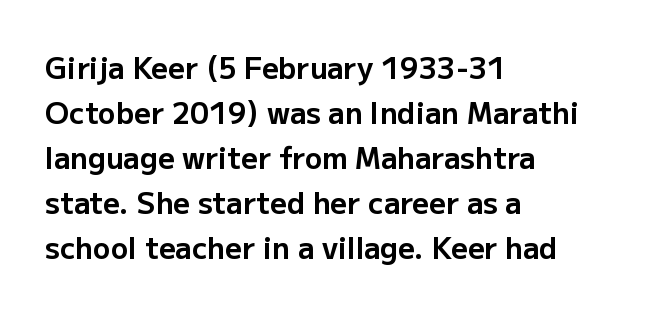
Q: Is the text bold? A: Yes.
Q: Is the text italic (slanted)? A: No, it is upright.
Q: Is the typeface a serif or a sans-serif typeface? A: Sans-serif.
Q: Is the text underlined? A: No.
Q: How is the paragraph aligned? A: Left-aligned.
Q: Is the spacing between letters normal or unusually wide? A: Normal.
Q: Is the spacing between lines tight, normal or loose? A: Normal.
Q: Width (condensed, normal, or wide)? A: Normal.
Q: Stroke contrast? A: Low.
Q: x-height? A: Medium.
Q: Monospaced? A: No.
